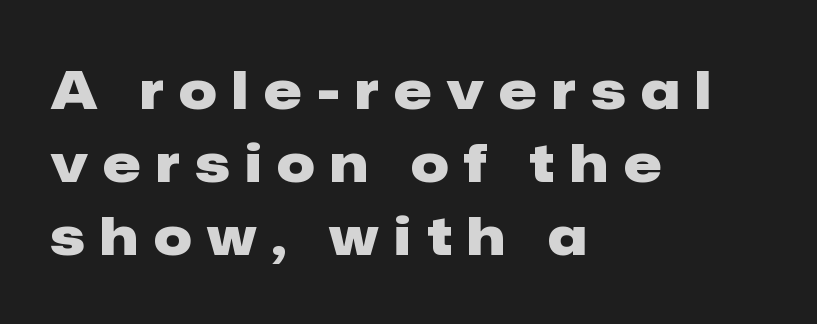
Q: Is the text bold? A: Yes.
Q: Is the text italic (slanted)? A: No, it is upright.
Q: Is the typeface a serif or a sans-serif typeface? A: Sans-serif.
Q: Is the text underlined? A: No.
Q: How is the paragraph aligned? A: Left-aligned.
Q: Is the spacing between letters normal or unusually wide? A: Unusually wide.
Q: Is the spacing between lines tight, normal or loose? A: Normal.
Q: Width (condensed, normal, or wide)? A: Normal.
Q: Stroke contrast? A: Low.
Q: x-height? A: Medium.
Q: Monospaced? A: No.
